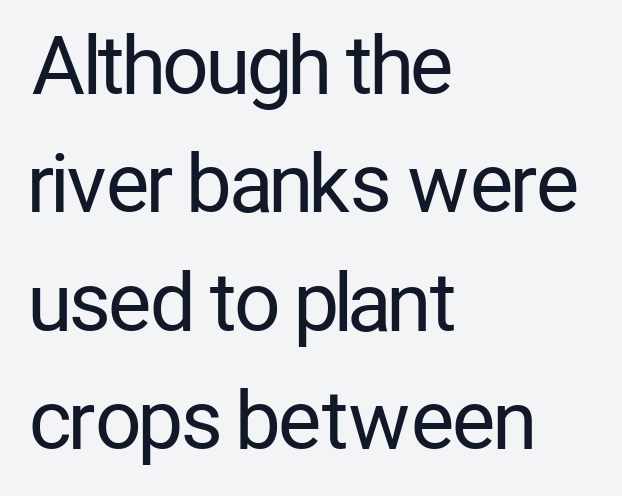
A typesetter would call this proportional, since set widths differ per character. What's the leading like? Ordinary, nothing unusual. The gaps between neighbouring characters are ordinary and unremarkable. A bare baseline throughout the passage. The lettering stays uniformly vertical, giving the passage a roman look. In terms of letterform style, serifs are entirely absent.
